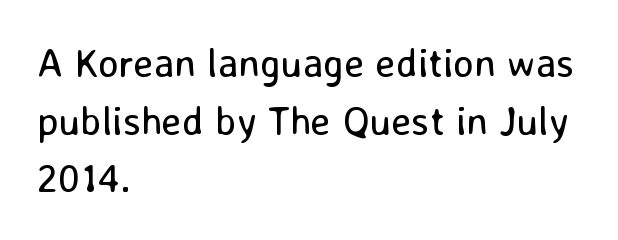
{"serif": "no", "italic": "no", "bold": "no", "weight": "regular", "width": "normal", "stroke_contrast": "low", "x_height": "medium", "monospaced": "no", "underline": "no", "align": "left", "line_spacing": "normal", "line_spacing_ratio": 1.44, "letter_spacing": "normal", "letter_spacing_em": 0.0, "glyph_px": 40}
